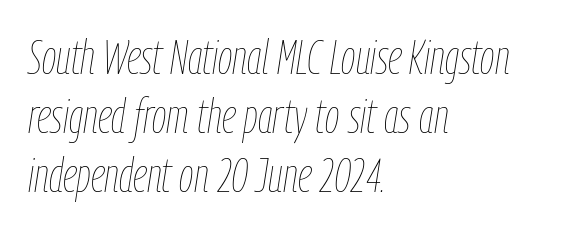
{"italic": "yes", "lean": "right", "slant_degrees": 9, "bold": "no", "weight": "thin", "width": "condensed", "stroke_contrast": "low", "x_height": "medium", "monospaced": "no", "underline": "no", "align": "left", "line_spacing": "normal", "line_spacing_ratio": 1.26, "letter_spacing": "normal", "letter_spacing_em": 0.0, "glyph_px": 47}
